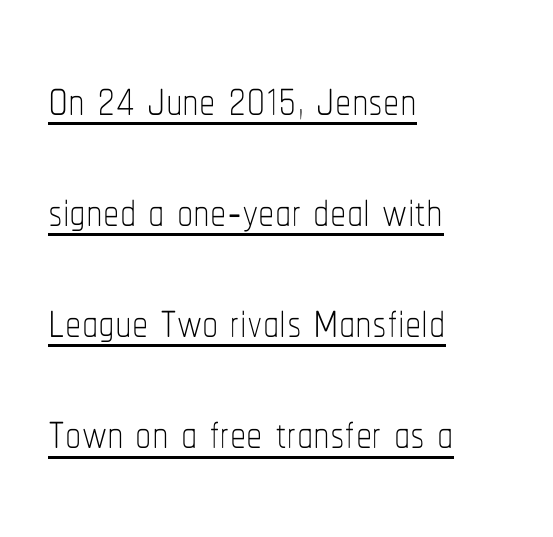
Q: Is the text bold? A: No.
Q: Is the text italic (slanted)? A: No, it is upright.
Q: Is the text underlined? A: Yes.
Q: How is the paragraph aligned? A: Left-aligned.
Q: Is the spacing between letters normal or unusually wide? A: Normal.
Q: Width (condensed, normal, or wide)? A: Condensed.
Q: Stroke contrast? A: Low.
Q: x-height? A: Medium.
Q: Monospaced? A: No.
